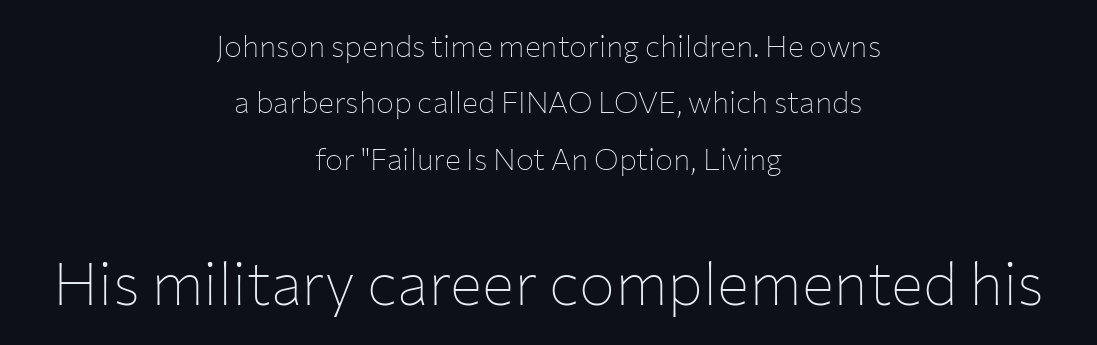
{"serif": "no", "italic": "no", "bold": "no", "weight": "thin", "width": "normal", "stroke_contrast": "low", "x_height": "medium", "monospaced": "no", "underline": "no", "align": "center", "line_spacing_ratio": 1.88, "letter_spacing": "normal", "letter_spacing_em": 0.0, "larger_block": "second", "size_ratio": 2.0, "glyph_px": 60}
